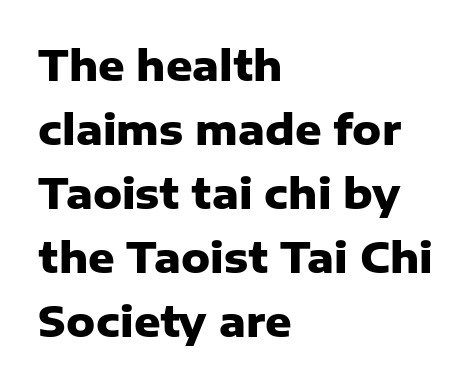
The image shows 41 px heavy sans-serif type, upright; set left-aligned, normal line spacing (1.56x), normal letter spacing, not underlined; low stroke contrast and a medium x-height.
